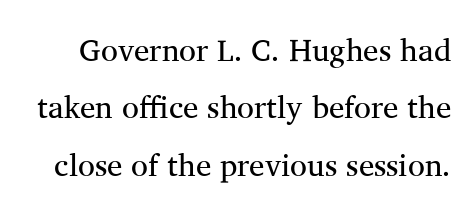
{"serif": "yes", "italic": "no", "bold": "no", "weight": "regular", "width": "normal", "stroke_contrast": "medium", "x_height": "medium", "monospaced": "no", "underline": "no", "line_spacing_ratio": 1.85, "letter_spacing": "normal", "letter_spacing_em": 0.0, "glyph_px": 31}
